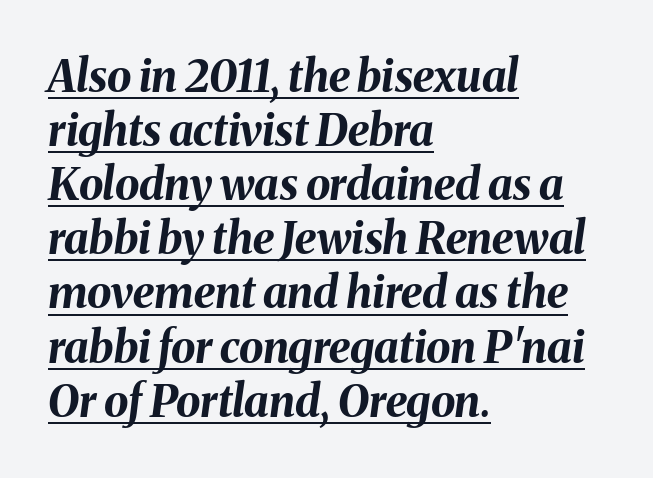
{"italic": "yes", "lean": "right", "slant_degrees": 8, "bold": "yes", "weight": "bold", "width": "normal", "stroke_contrast": "medium", "x_height": "medium", "monospaced": "no", "underline": "yes", "align": "left", "line_spacing_ratio": 1.23, "letter_spacing": "normal", "letter_spacing_em": 0.0, "glyph_px": 44}
